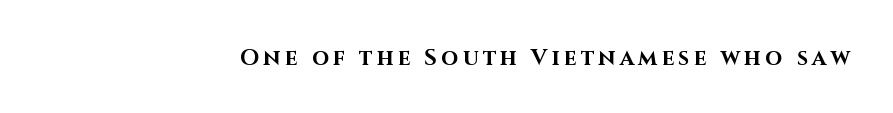
The font is running at its bold setting. You could only call the tracking loose — the letters float apart. Honestly, there is no underline to notice here at all. These lines were composed using upright roman letters.
